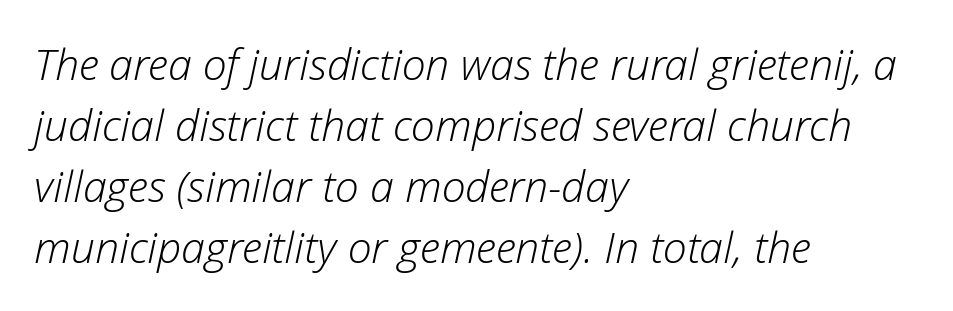
Every row of glyphs begins at an identical x-position on the left. Posture: slanted. The face used here is proportionally spaced, like ordinary book or web type. This sample uses plain, unmodified letter spacing. Heaviness? Minimal to ordinary, like unemphasized prose. Type without underlining.
